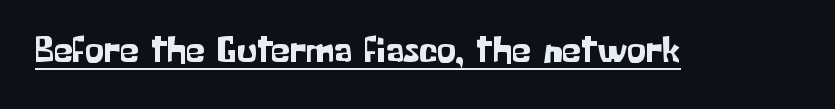
{"serif": "no", "italic": "no", "width": "normal", "stroke_contrast": "low", "x_height": "medium", "monospaced": "no", "underline": "yes", "letter_spacing": "normal", "letter_spacing_em": 0.0, "glyph_px": 38}
